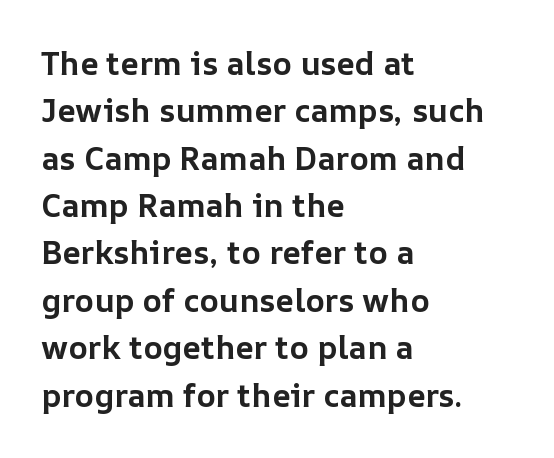
The image shows 32 px bold type, upright; set left-aligned, normal line spacing (1.48x), normal letter spacing, not underlined; low stroke contrast and a medium x-height.
